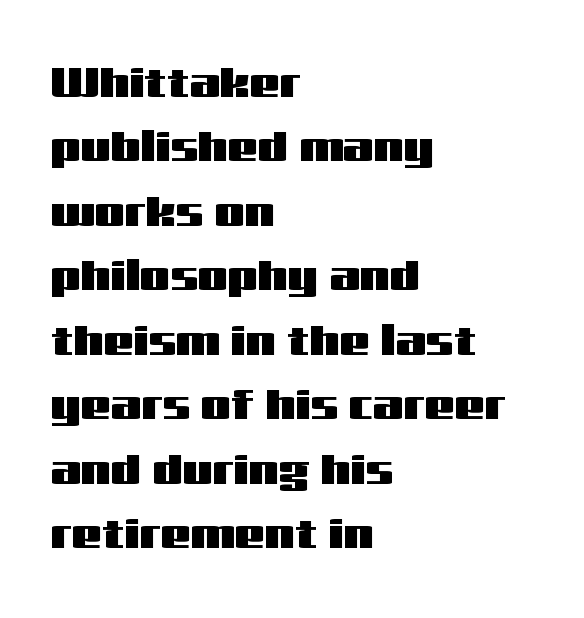
Q: Is the text italic (slanted)? A: No, it is upright.
Q: Is the typeface a serif or a sans-serif typeface? A: Sans-serif.
Q: Is the text underlined? A: No.
Q: How is the paragraph aligned? A: Left-aligned.
Q: Is the spacing between letters normal or unusually wide? A: Normal.
Q: Is the spacing between lines tight, normal or loose? A: Normal.
Q: Width (condensed, normal, or wide)? A: Wide.
Q: Stroke contrast? A: Medium.
Q: x-height? A: Medium.
Q: Monospaced? A: No.
